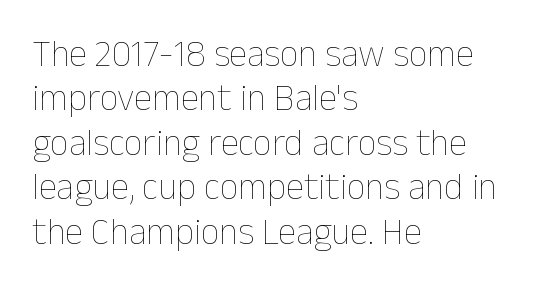
The setting favours the left margin, as ordinary paragraphs usually do. Inter-character spacing is left at the font's built-in metrics. The string is rendered with underlining switched off. The typesetting does not lean heavy: it is not bold.
